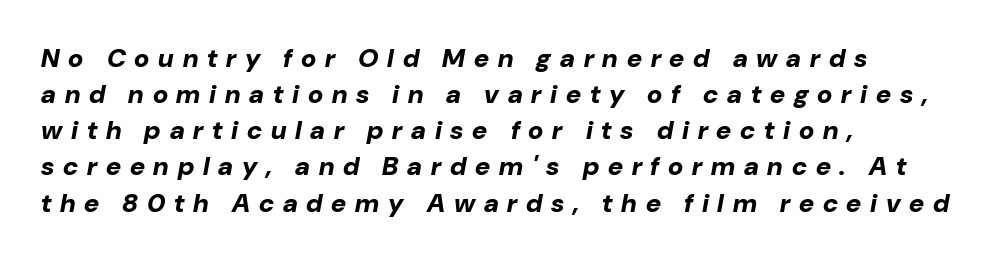
Q: Is the text bold? A: Yes.
Q: Is the text italic (slanted)? A: Yes, it leans right by about 10 degrees.
Q: Is the text underlined? A: No.
Q: How is the paragraph aligned? A: Left-aligned.
Q: Is the spacing between letters normal or unusually wide? A: Unusually wide.
Q: Is the spacing between lines tight, normal or loose? A: Normal.
